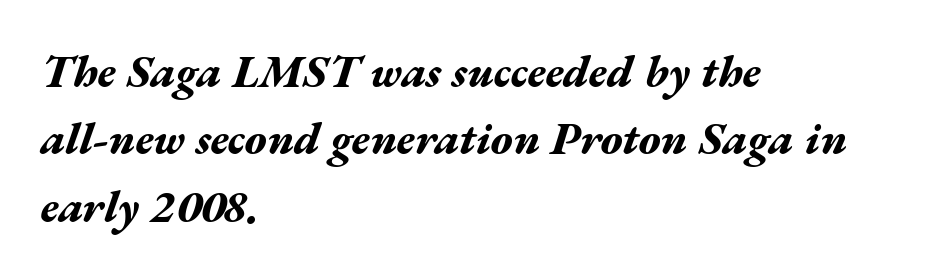
The image shows 45 px bold, wide type, italic (leaning right); set left-aligned, normal line spacing (1.5x), normal letter spacing, not underlined; medium stroke contrast and a medium x-height.
